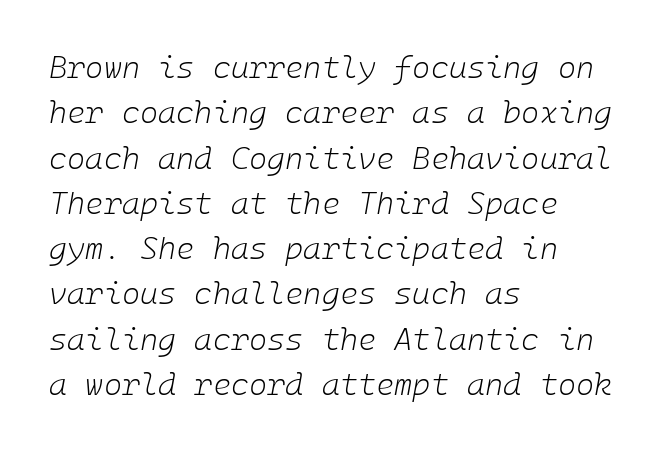
One glance says typical: line gaps are just what's usual. Which margin do the lines hug? The left one — the right edge is uneven. The font is comparable to plain body text, perhaps lighter. A clean baseline with only descenders dipping below it. The face used here is rendered with its standard letterfit.
